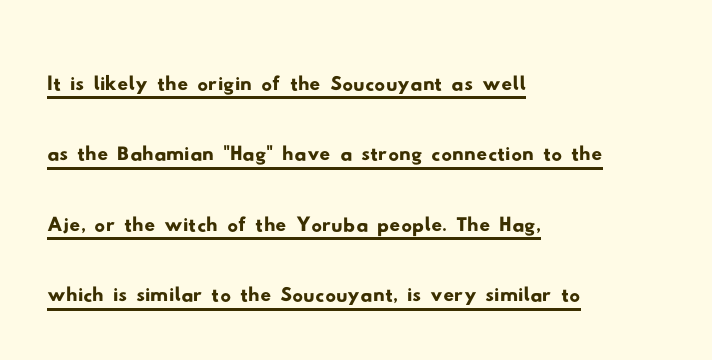
Varying glyph widths throughout — classic text-font behaviour. The line-height multiplier appears to be the usual default. The rendering shows plain stroke endings on the letterforms — a sans-serif design. The paragraph has a hard left edge and a soft right edge.
